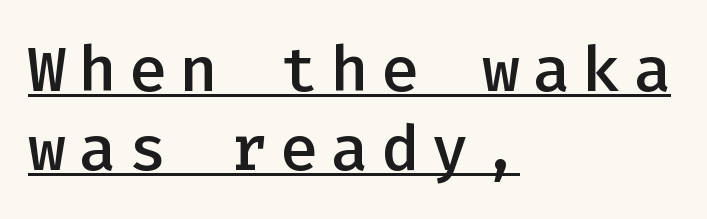
The string is rendered with underlining switched on. Reading down the column, the eye jumps a familiar distance to each next line. The lines in this sample share a left origin and differ only in where they stop. Fixed-width glyphs throughout — classic coding-font behaviour.
